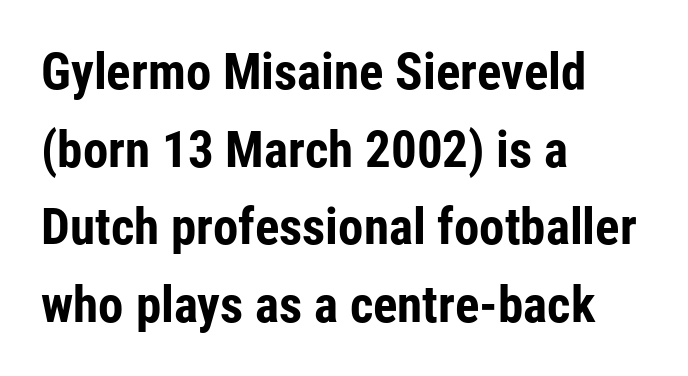
Q: Is the text bold? A: Yes.
Q: Is the text italic (slanted)? A: No, it is upright.
Q: Is the typeface a serif or a sans-serif typeface? A: Sans-serif.
Q: Is the text underlined? A: No.
Q: How is the paragraph aligned? A: Left-aligned.
Q: Is the spacing between letters normal or unusually wide? A: Normal.
Q: Is the spacing between lines tight, normal or loose? A: Normal.
Q: Width (condensed, normal, or wide)? A: Condensed.
Q: Stroke contrast? A: Low.
Q: x-height? A: Medium.
Q: Monospaced? A: No.
